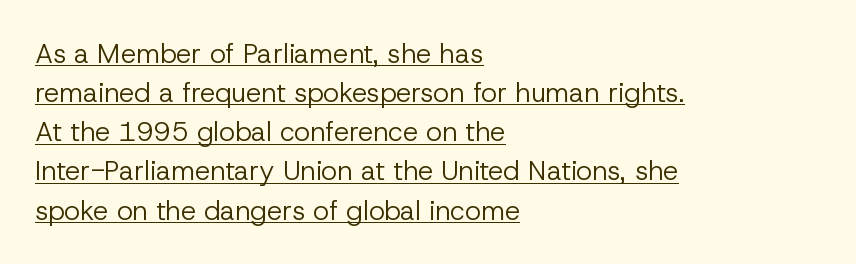
{"italic": "no", "bold": "no", "underline": "yes", "align": "left", "line_spacing": "normal", "line_spacing_ratio": 1.45, "letter_spacing": "normal", "letter_spacing_em": 0.0, "glyph_px": 27}
